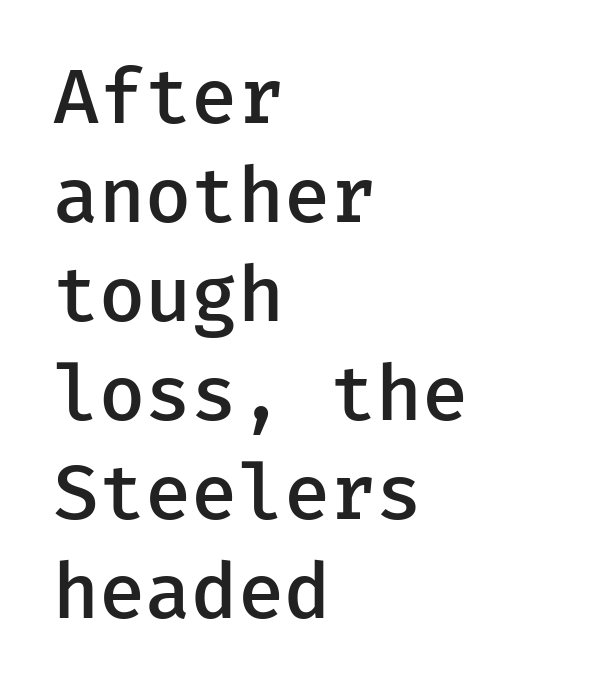
Q: Is the text bold? A: Semi-bold.
Q: Is the text italic (slanted)? A: No, it is upright.
Q: Is the typeface a serif or a sans-serif typeface? A: Sans-serif.
Q: Is the text underlined? A: No.
Q: How is the paragraph aligned? A: Left-aligned.
Q: Is the spacing between letters normal or unusually wide? A: Normal.
Q: Is the spacing between lines tight, normal or loose? A: Normal.
Q: Width (condensed, normal, or wide)? A: Normal.
Q: Stroke contrast? A: Low.
Q: x-height? A: Medium.
Q: Monospaced? A: Yes.
